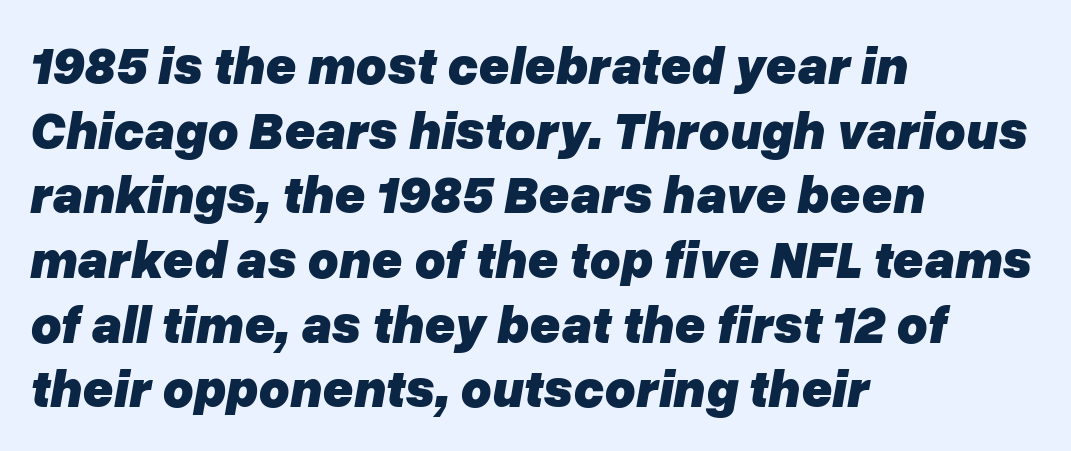
Here the designer chose a conventional face with non-uniform glyph widths. The type is set solid horizontally, with unmodified tracking. Summary of weight: heavy, a full bold. The rendering applies a slant to the glyphs. Is the block centered? No — it sits flush against the left margin.
